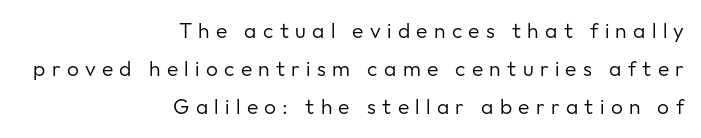
Q: Is the text bold? A: No.
Q: Is the text italic (slanted)? A: No, it is upright.
Q: Is the text underlined? A: No.
Q: How is the paragraph aligned? A: Right-aligned.
Q: Is the spacing between letters normal or unusually wide? A: Unusually wide.
